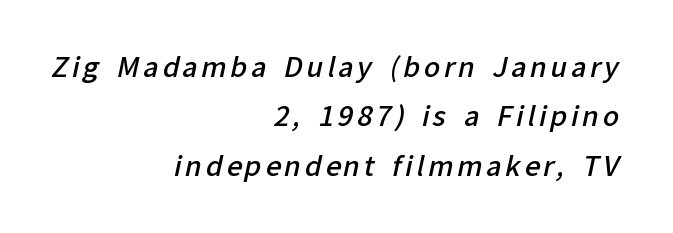
{"bold": "semi", "underline": "no", "align": "right", "line_spacing_ratio": 1.83, "glyph_px": 27}
